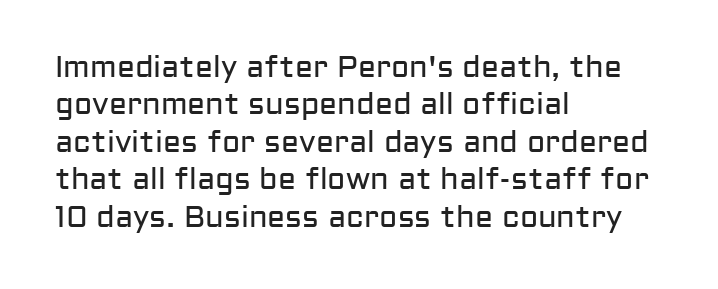
{"serif": "no", "italic": "no", "bold": "no", "weight": "regular", "width": "normal", "stroke_contrast": "low", "x_height": "medium", "monospaced": "no", "underline": "no", "align": "left", "line_spacing": "normal", "line_spacing_ratio": 1.25, "letter_spacing": "normal", "letter_spacing_em": 0.0, "glyph_px": 30}
